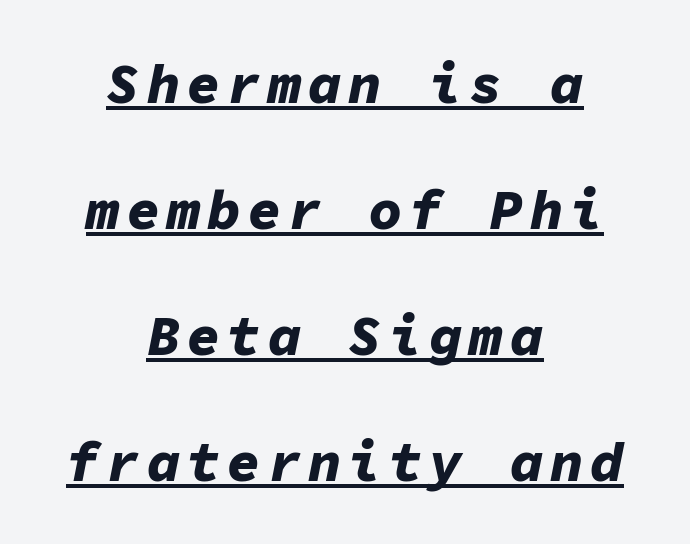
{"italic": "yes", "lean": "right", "slant_degrees": 11, "bold": "yes", "weight": "bold", "width": "normal", "stroke_contrast": "low", "x_height": "medium", "monospaced": "yes", "underline": "yes", "align": "center", "line_spacing": "loose", "line_spacing_ratio": 2.25, "glyph_px": 56}
